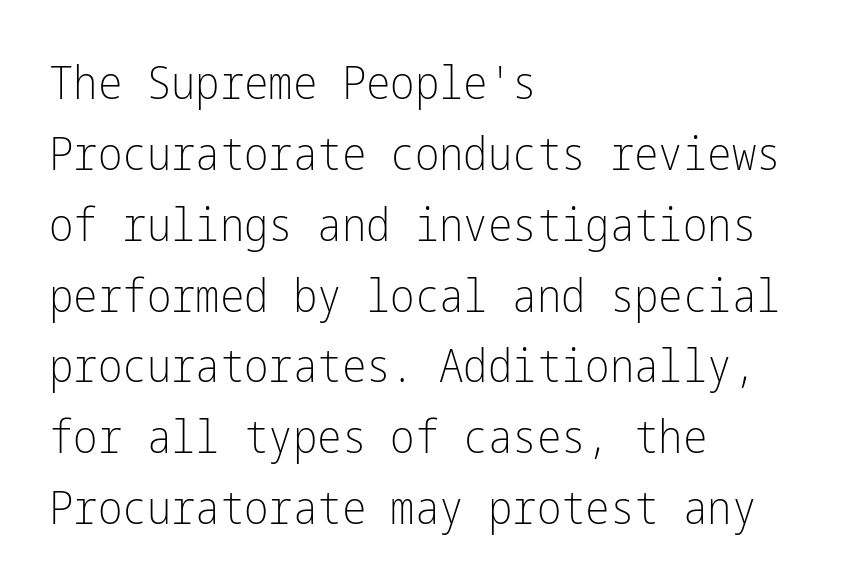
{"serif": "no", "italic": "no", "bold": "no", "weight": "light", "width": "condensed", "stroke_contrast": "low", "x_height": "medium", "underline": "no", "align": "left", "line_spacing": "normal", "line_spacing_ratio": 1.54, "letter_spacing": "normal", "letter_spacing_em": 0.0, "glyph_px": 46}
